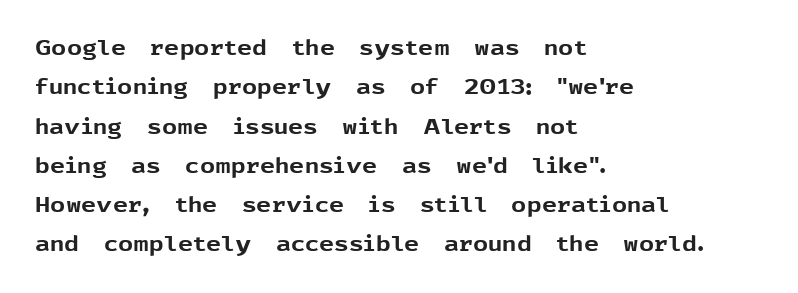
Q: Is the text bold? A: Yes.
Q: Is the text italic (slanted)? A: No, it is upright.
Q: Is the text underlined? A: No.
Q: How is the paragraph aligned? A: Left-aligned.
Q: Is the spacing between letters normal or unusually wide? A: Normal.
